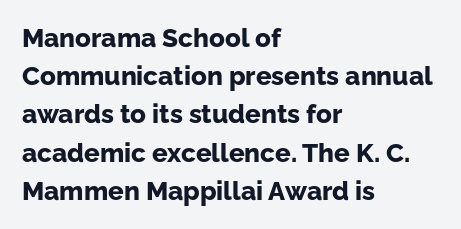
Q: Is the text bold? A: Yes.
Q: Is the text italic (slanted)? A: No, it is upright.
Q: Is the text underlined? A: No.
Q: How is the paragraph aligned? A: Left-aligned.
Q: Is the spacing between letters normal or unusually wide? A: Normal.
Q: Is the spacing between lines tight, normal or loose? A: Normal.
